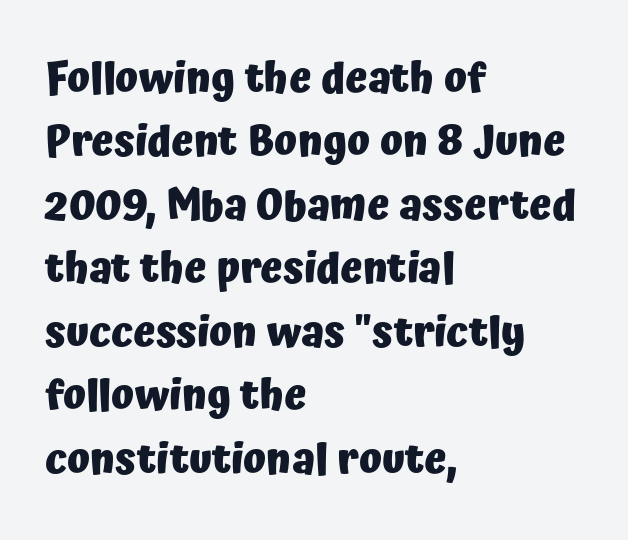
Q: Is the text bold? A: Yes.
Q: Is the text italic (slanted)? A: No, it is upright.
Q: Is the typeface a serif or a sans-serif typeface? A: Sans-serif.
Q: Is the text underlined? A: No.
Q: How is the paragraph aligned? A: Left-aligned.
Q: Is the spacing between letters normal or unusually wide? A: Normal.
Q: Is the spacing between lines tight, normal or loose? A: Normal.
Q: Width (condensed, normal, or wide)? A: Normal.
Q: Stroke contrast? A: Low.
Q: x-height? A: Medium.
Q: Monospaced? A: No.
